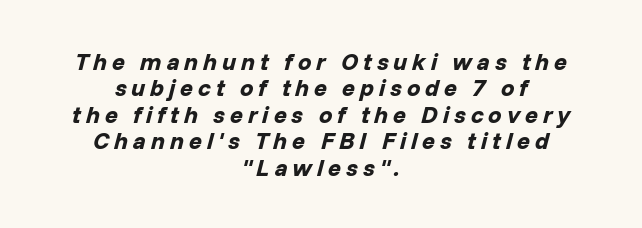
{"italic": "yes", "lean": "right", "slant_degrees": 14, "bold": "yes", "underline": "no", "align": "center", "line_spacing": "tight", "line_spacing_ratio": 1.1, "letter_spacing": "wide", "letter_spacing_em": 0.2, "glyph_px": 24}
